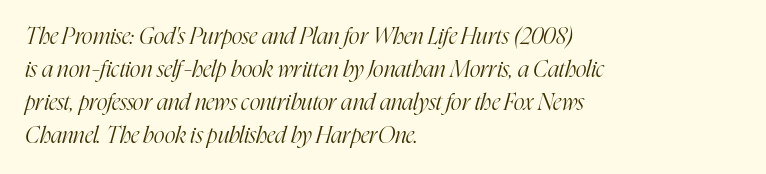
The image shows 23 px text type, italic (leaning right); set left-aligned, normal line spacing (1.44x), normal letter spacing, not underlined.
